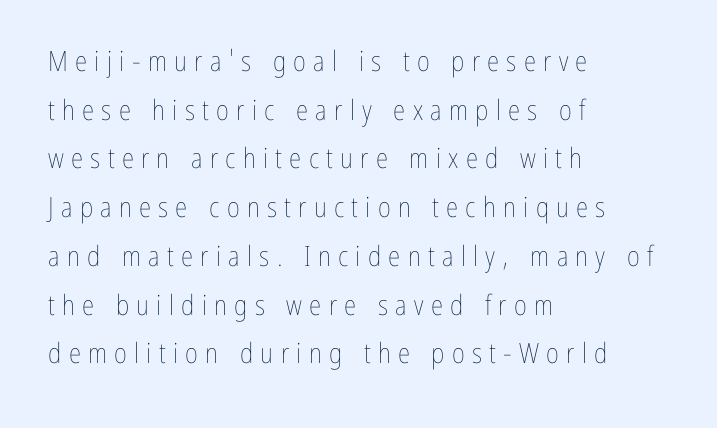
{"italic": "no", "bold": "no", "weight": "thin", "width": "condensed", "stroke_contrast": "low", "x_height": "medium", "monospaced": "no", "underline": "no", "align": "left", "line_spacing_ratio": 1.74, "letter_spacing": "wide", "letter_spacing_em": 0.26, "glyph_px": 28}
